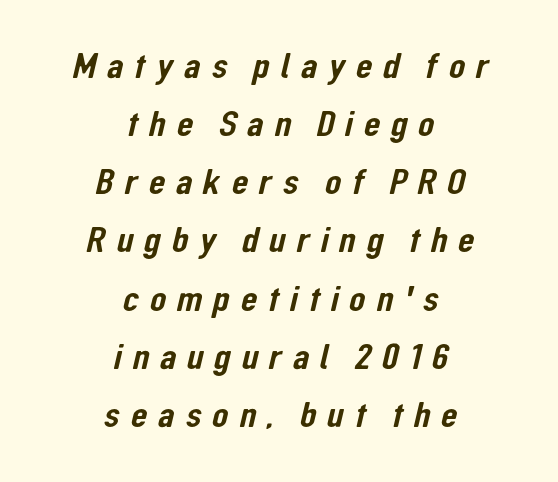
Q: Is the typeface a serif or a sans-serif typeface? A: Sans-serif.
Q: Is the text underlined? A: No.
Q: How is the paragraph aligned? A: Centered.
Q: Is the spacing between letters normal or unusually wide? A: Unusually wide.
Q: Is the spacing between lines tight, normal or loose? A: Normal.
Q: Width (condensed, normal, or wide)? A: Condensed.
Q: Stroke contrast? A: Low.
Q: x-height? A: Medium.
Q: Monospaced? A: No.
